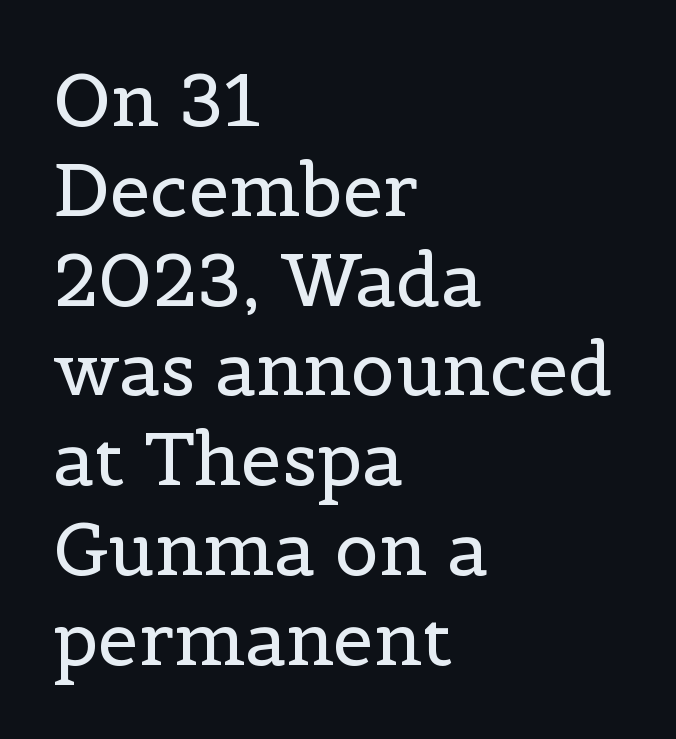
Q: Is the text bold? A: No.
Q: Is the text italic (slanted)? A: No, it is upright.
Q: Is the typeface a serif or a sans-serif typeface? A: Serif.
Q: Is the text underlined? A: No.
Q: How is the paragraph aligned? A: Left-aligned.
Q: Is the spacing between letters normal or unusually wide? A: Normal.
Q: Width (condensed, normal, or wide)? A: Normal.
Q: x-height? A: Medium.
Q: Monospaced? A: No.
